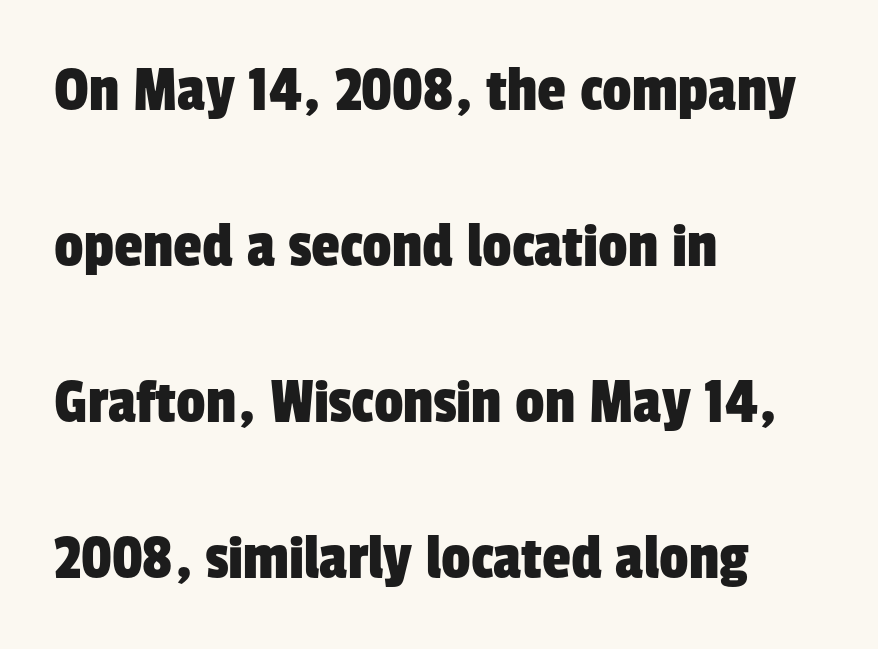
The image shows 65 px condensed sans-serif type; set left-aligned, loose line spacing (2.4x), normal letter spacing, not underlined; low stroke contrast and a medium x-height.
